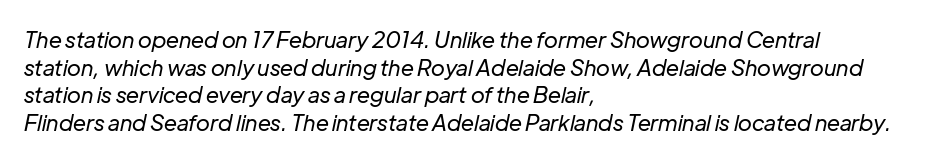
Q: Is the text bold? A: No.
Q: Is the text italic (slanted)? A: Yes, it leans right by about 12 degrees.
Q: Is the text underlined? A: No.
Q: How is the paragraph aligned? A: Left-aligned.
Q: Is the spacing between letters normal or unusually wide? A: Normal.
Q: Is the spacing between lines tight, normal or loose? A: Normal.
